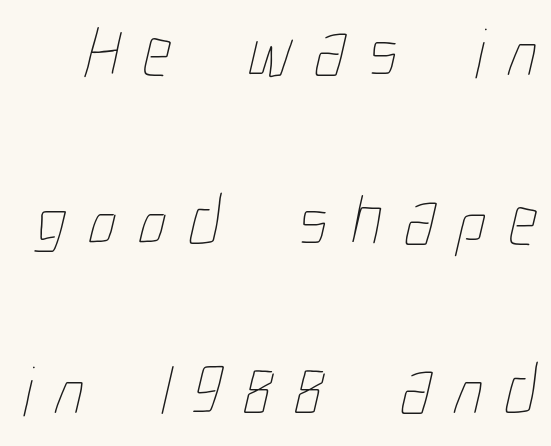
{"bold": "no", "weight": "thin", "width": "condensed", "stroke_contrast": "low", "x_height": "medium", "monospaced": "no", "underline": "no", "line_spacing": "loose", "line_spacing_ratio": 2.38, "letter_spacing": "wide", "letter_spacing_em": 0.32, "glyph_px": 71}
